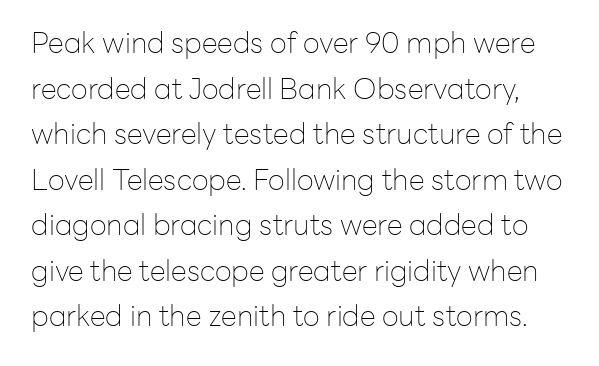
The image shows 29 px thin sans-serif type, upright; set normal line spacing (1.57x), normal letter spacing, not underlined; low stroke contrast and a medium x-height.
